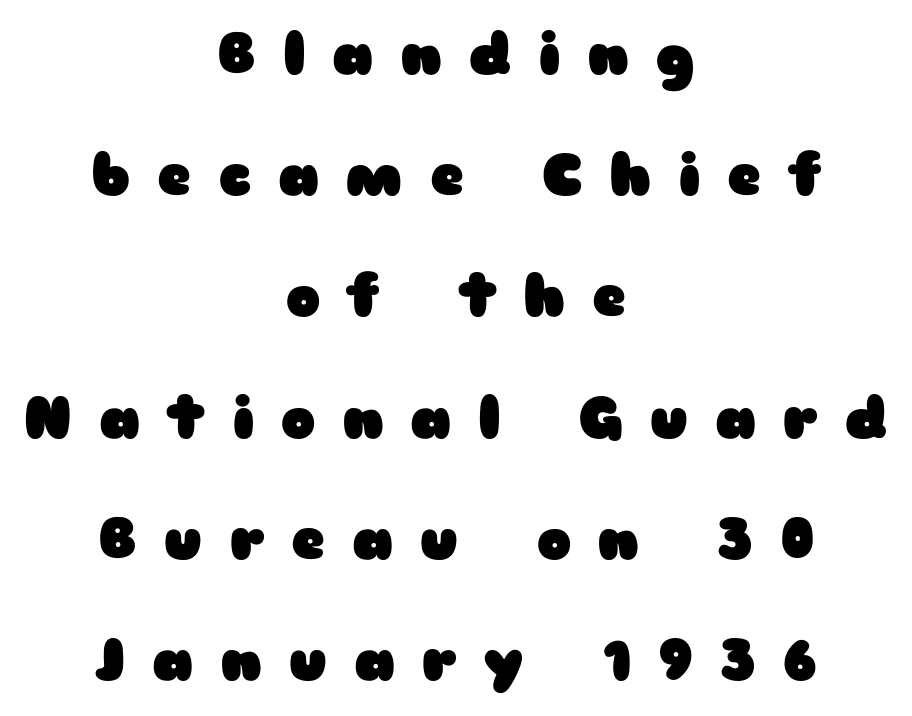
Q: Is the text bold? A: Yes.
Q: Is the text italic (slanted)? A: No, it is upright.
Q: Is the typeface a serif or a sans-serif typeface? A: Sans-serif.
Q: Is the text underlined? A: No.
Q: How is the paragraph aligned? A: Centered.
Q: Is the spacing between letters normal or unusually wide? A: Unusually wide.
Q: Is the spacing between lines tight, normal or loose? A: Loose.
Q: Width (condensed, normal, or wide)? A: Wide.
Q: Stroke contrast? A: Low.
Q: x-height? A: Medium.
Q: Monospaced? A: No.
